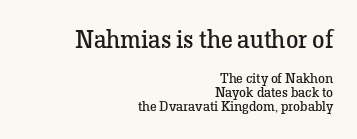
Does the bottom block carry the larger type? No, the top block does. A roman cut, with each character standing at attention. Decoration check: the copy has no underline. Compared with typical paragraphs, the rows here are closer together. Glyph-to-glyph distance matches everyday printed text.
